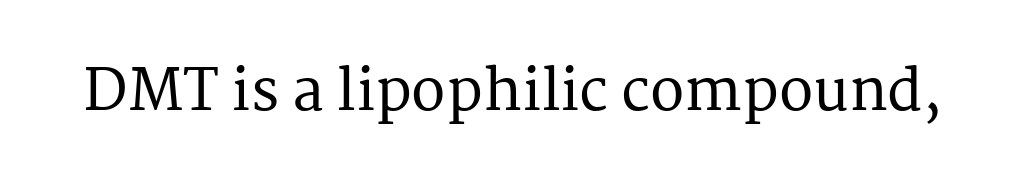
The image shows 57 px serif type, upright; set normal letter spacing, not underlined; medium stroke contrast and a medium x-height.
